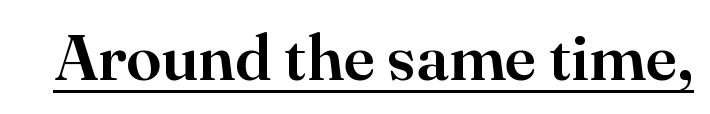
Notice how a bar underscores the lettering throughout. The font family rendered here belongs to the serif group. The letterforms sit shoulder to shoulder at normal distance. A roman cut, with each character standing at attention.
